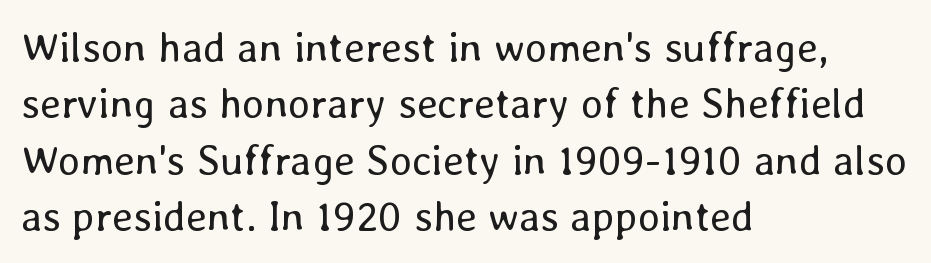
The image shows 42 px regular-weight type, upright; set left-aligned, normal line spacing (1.34x), normal letter spacing, not underlined; low stroke contrast and a medium x-height.
